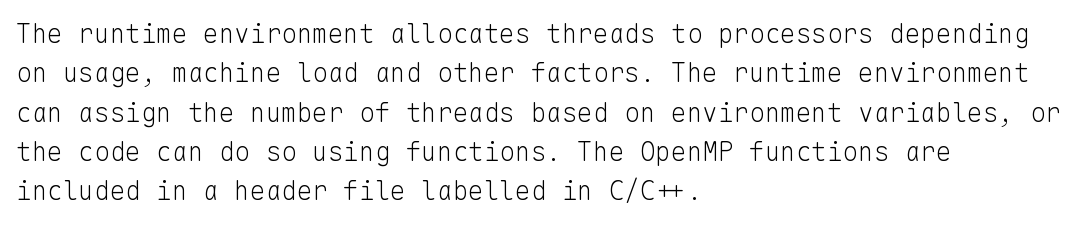
A typesetter would mark this as roman, not italic. Does the leading feel generous? No, just average. The typesetter chose a ragged-right arrangement here. The gaps between neighbouring characters are ordinary and unremarkable. Is this a heavy cut? Hardly; it is regular or lighter. The space directly below the letters is spotless.
